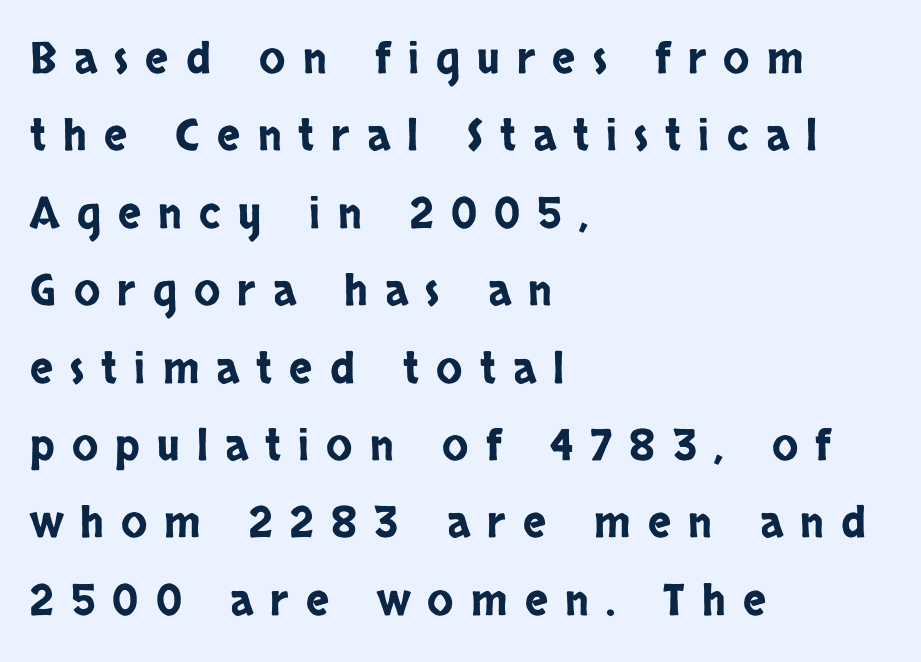
{"serif": "no", "italic": "no", "width": "condensed", "stroke_contrast": "low", "x_height": "large", "monospaced": "no", "underline": "no", "align": "left", "line_spacing_ratio": 1.8, "letter_spacing": "wide", "letter_spacing_em": 0.4, "glyph_px": 43}
